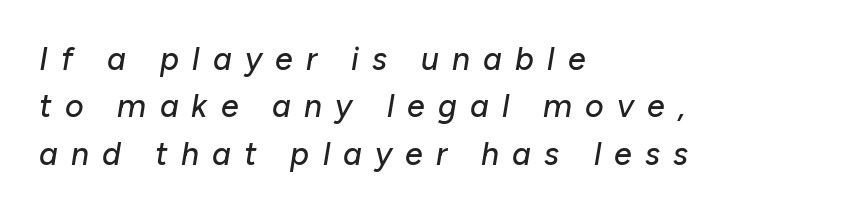
Glance below the letters and you will spot only blank space. The text block is weighted toward the left margin, trailing off unevenly rightward. The rendering applies a slant to the glyphs. Character widths vary here, with narrow letters taking less room than wide ones.
